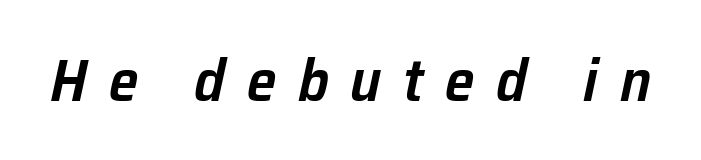
The image shows 60 px semibold type, italic (leaning right); set unusually wide letter spacing (+0.36 em), not underlined; low stroke contrast and a medium x-height.
